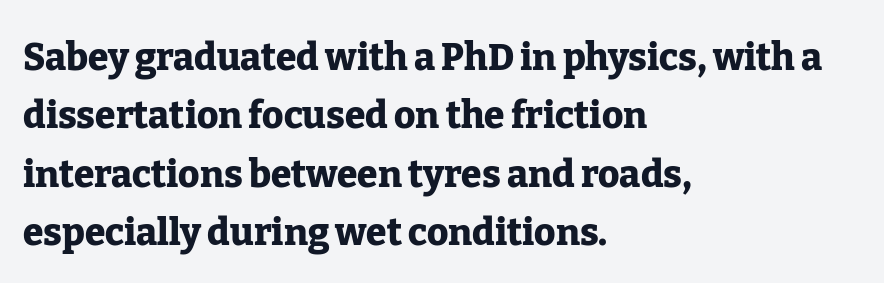
Q: Is the text bold? A: Yes.
Q: Is the text italic (slanted)? A: No, it is upright.
Q: Is the typeface a serif or a sans-serif typeface? A: Serif.
Q: Is the text underlined? A: No.
Q: How is the paragraph aligned? A: Left-aligned.
Q: Is the spacing between letters normal or unusually wide? A: Normal.
Q: Is the spacing between lines tight, normal or loose? A: Normal.
Q: Width (condensed, normal, or wide)? A: Normal.
Q: Stroke contrast? A: Low.
Q: x-height? A: Medium.
Q: Monospaced? A: No.
